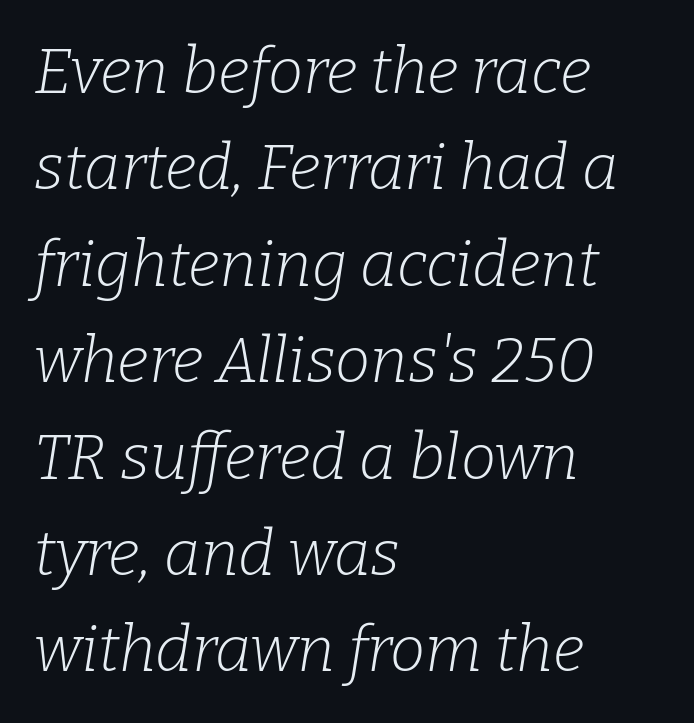
{"serif": "yes", "italic": "yes", "lean": "right", "slant_degrees": 9, "bold": "no", "weight": "light", "width": "normal", "stroke_contrast": "low", "x_height": "medium", "monospaced": "no", "underline": "no", "align": "left", "line_spacing": "normal", "line_spacing_ratio": 1.53, "letter_spacing": "normal", "letter_spacing_em": 0.0, "glyph_px": 63}
